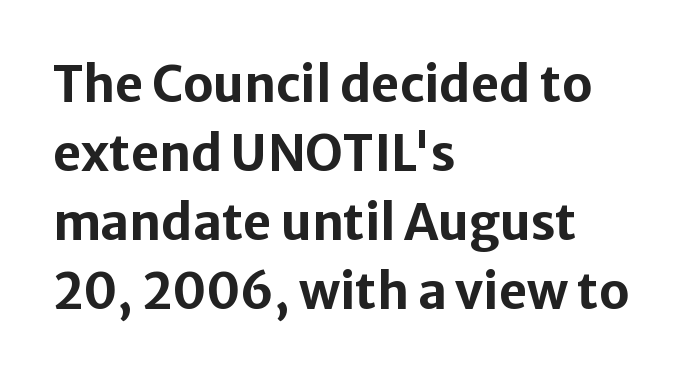
{"serif": "no", "italic": "no", "bold": "yes", "weight": "bold", "width": "normal", "stroke_contrast": "low", "x_height": "medium", "monospaced": "no", "underline": "no", "align": "left", "line_spacing": "normal", "line_spacing_ratio": 1.41, "letter_spacing": "normal", "letter_spacing_em": 0.0, "glyph_px": 49}
